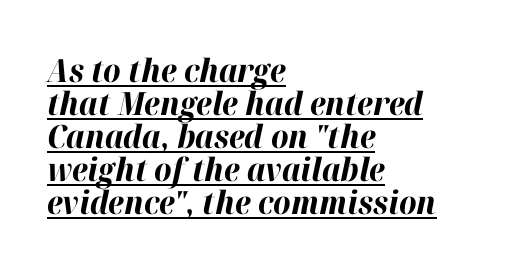
The rag falls on the right side of this text block. Very little white space separates one row of letters from the next. Rendered with sloped, italic letterforms. What decoration does the sample have? An underline.
